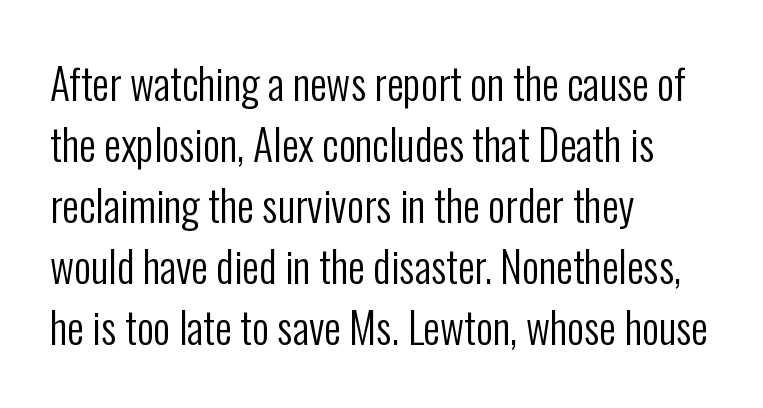
The image shows 42 px regular-weight, condensed sans-serif type, upright; set left-aligned, normal line spacing (1.45x), normal letter spacing, not underlined; low stroke contrast and a medium x-height.
